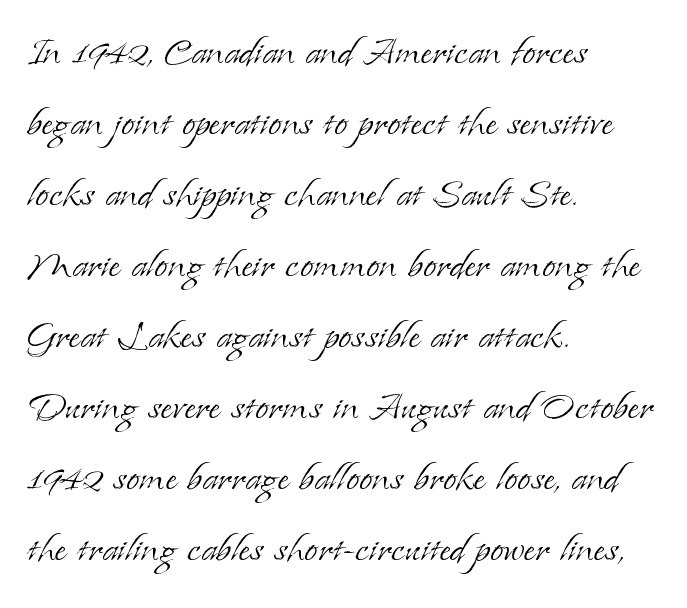
Q: Is the text bold? A: No.
Q: Is the text italic (slanted)? A: Yes.
Q: Is the typeface a serif or a sans-serif typeface? A: Serif.
Q: Is the text underlined? A: No.
Q: How is the paragraph aligned? A: Left-aligned.
Q: Is the spacing between letters normal or unusually wide? A: Normal.
Q: Is the spacing between lines tight, normal or loose? A: Normal.
Q: Width (condensed, normal, or wide)? A: Normal.
Q: Stroke contrast? A: Low.
Q: x-height? A: Small.
Q: Monospaced? A: No.
